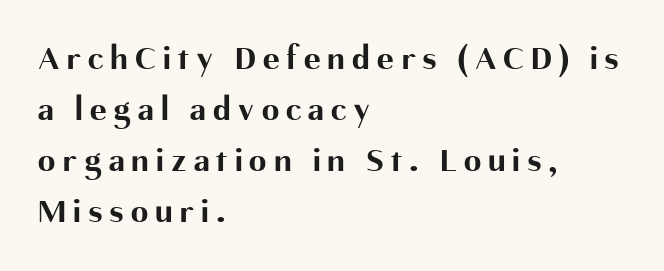
The image shows 35 px bold sans-serif type, upright; set left-aligned, normal line spacing (1.46x), unusually wide letter spacing (+0.2 em), not underlined; medium stroke contrast and a medium x-height.
